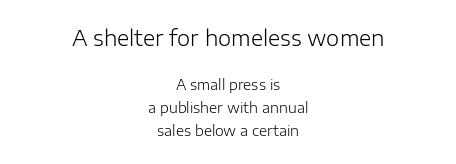
The image shows 21 px text type, upright; set centered, normal line spacing (1.63x), normal letter spacing, not underlined; the first (top) block is 1.5x larger.
